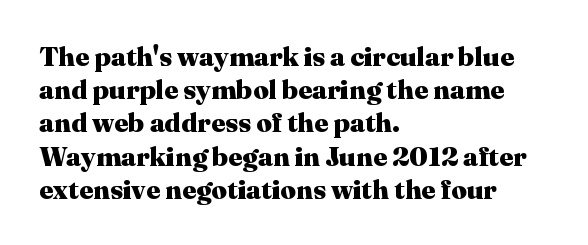
The image shows 27 px bold type, upright; set left-aligned, line spacing 1.23x, normal letter spacing, not underlined.
